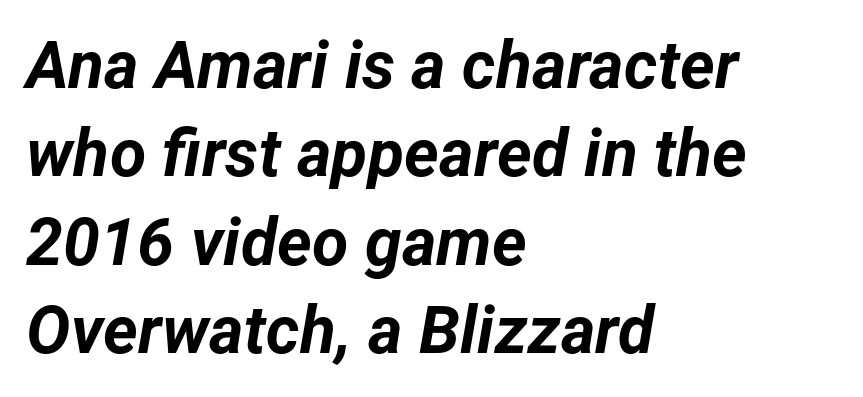
Notice how the passage keeps a crisp vertical edge on the left only. Glyph-to-glyph distance matches everyday printed text. Students, observe: this is what conventionally led text looks like. An italicized treatment has been applied to the whole sample.
